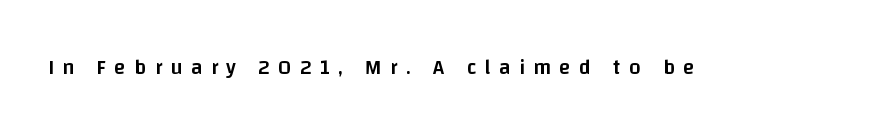
The space beneath each line is pristine and unruled. This is roman type, the default non-slanted kind. Look at the tracking — it's clearly loosened, letters drifting apart. This is moderately heavy type, rendered in semibold.
